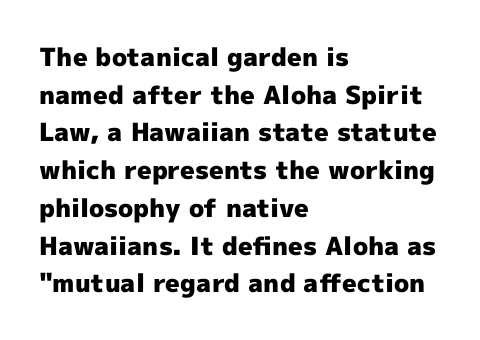
The image shows 25 px bold type, upright; set left-aligned, normal line spacing (1.51x), normal letter spacing, not underlined.
